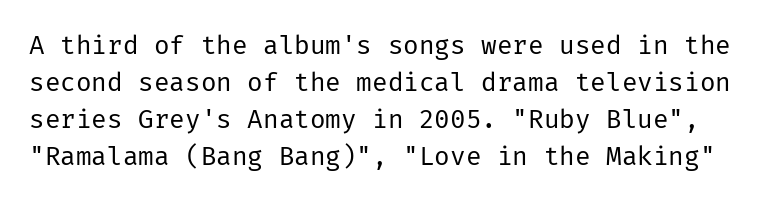
How would I describe the line gaps? Plain and ordinary. Stems here are at most as thick as an everyday book face. Does extra space separate the letters? No, they use regular spacing. Rule under the text: the space is simply empty. Characters remain perfectly vertical along every line.
